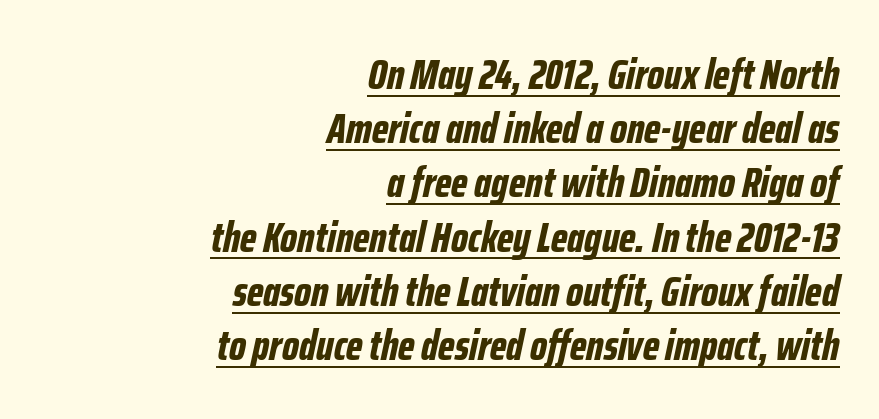
The image shows 43 px bold, condensed type, italic (leaning right); set right-aligned, normal line spacing (1.26x), normal letter spacing, underlined; low stroke contrast and a medium x-height.
